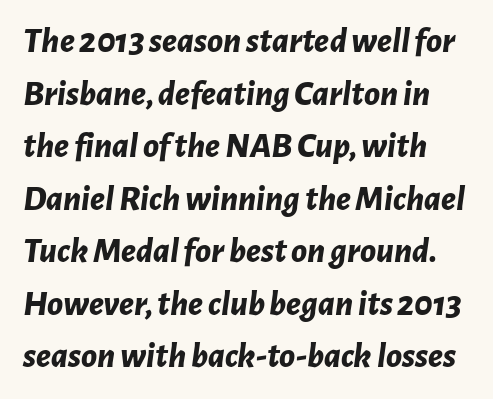
{"italic": "yes", "lean": "right", "slant_degrees": 7, "bold": "yes", "weight": "bold", "width": "normal", "stroke_contrast": "low", "x_height": "medium", "monospaced": "no", "underline": "no", "line_spacing": "normal", "line_spacing_ratio": 1.46, "letter_spacing": "normal", "letter_spacing_em": 0.0, "glyph_px": 36}
